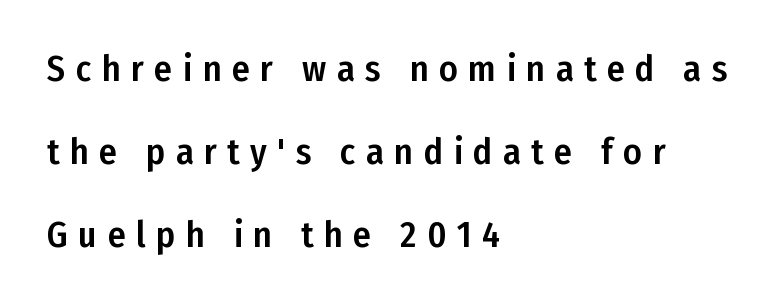
{"serif": "no", "italic": "no", "width": "condensed", "stroke_contrast": "low", "x_height": "medium", "monospaced": "no", "underline": "no", "align": "left", "line_spacing": "loose", "line_spacing_ratio": 2.31, "letter_spacing": "wide", "letter_spacing_em": 0.29, "glyph_px": 36}
